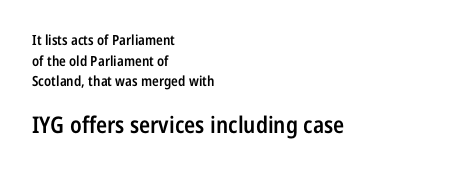
Q: Is the text bold? A: Semi-bold.
Q: Is the text italic (slanted)? A: No, it is upright.
Q: Is the text underlined? A: No.
Q: How is the paragraph aligned? A: Left-aligned.
Q: Is the spacing between letters normal or unusually wide? A: Normal.
Q: Is the spacing between lines tight, normal or loose? A: Normal.
Q: Which block of text is set in a larger size, the first (top) or the second (bottom)? A: The second (bottom) one.
